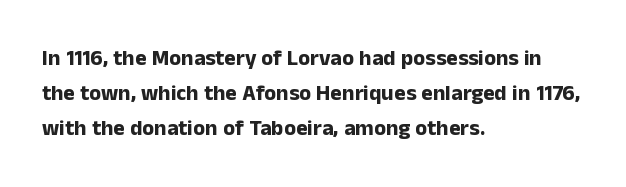
Q: Is the text bold? A: Yes.
Q: Is the text italic (slanted)? A: No, it is upright.
Q: Is the text underlined? A: No.
Q: How is the paragraph aligned? A: Left-aligned.
Q: Is the spacing between letters normal or unusually wide? A: Normal.
Q: Is the spacing between lines tight, normal or loose? A: Normal.
